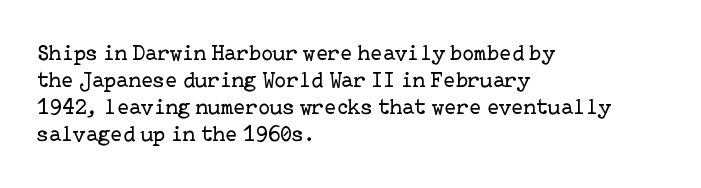
{"italic": "no", "bold": "no", "underline": "no", "align": "left", "line_spacing_ratio": 1.22, "letter_spacing": "normal", "letter_spacing_em": 0.0, "glyph_px": 22}
